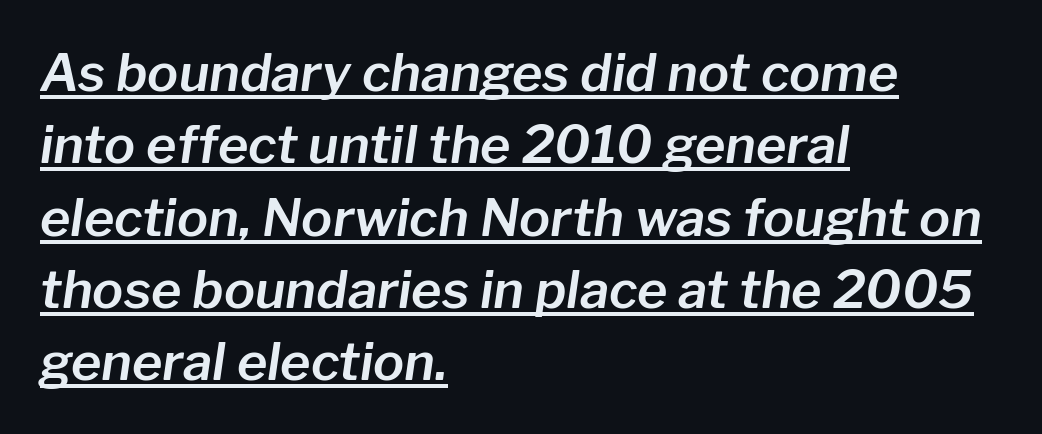
Q: Is the text italic (slanted)? A: Yes, it leans right by about 8 degrees.
Q: Is the text underlined? A: Yes.
Q: How is the paragraph aligned? A: Left-aligned.
Q: Is the spacing between letters normal or unusually wide? A: Normal.
Q: Is the spacing between lines tight, normal or loose? A: Normal.
Q: Width (condensed, normal, or wide)? A: Normal.
Q: Stroke contrast? A: Low.
Q: x-height? A: Medium.
Q: Monospaced? A: No.
